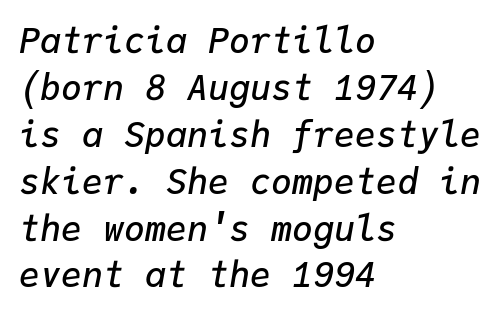
The image shows 35 px semibold type, italic (leaning right), monospaced; set left-aligned, normal line spacing (1.34x), normal letter spacing, not underlined; low stroke contrast and a medium x-height.
